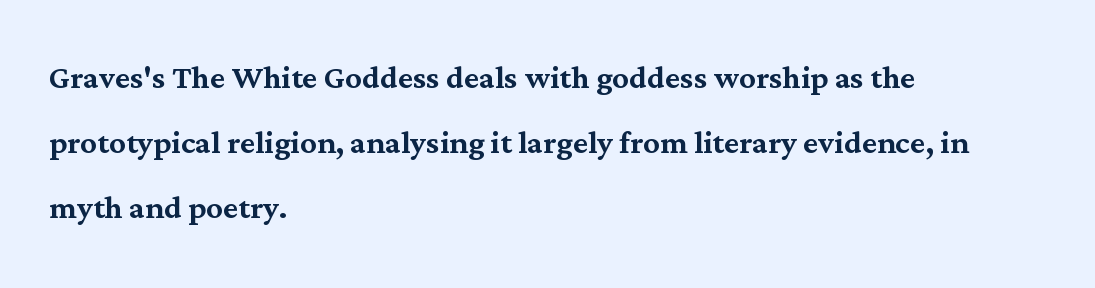
Beneath every word, the page is bare. Unlike italic type, these characters show no tilt at all. The rows are spaced the way most documents space them. Old-style or modern, the face here clearly has serifs. Each letter keeps its own natural width here, so spacing adapts to shape.
